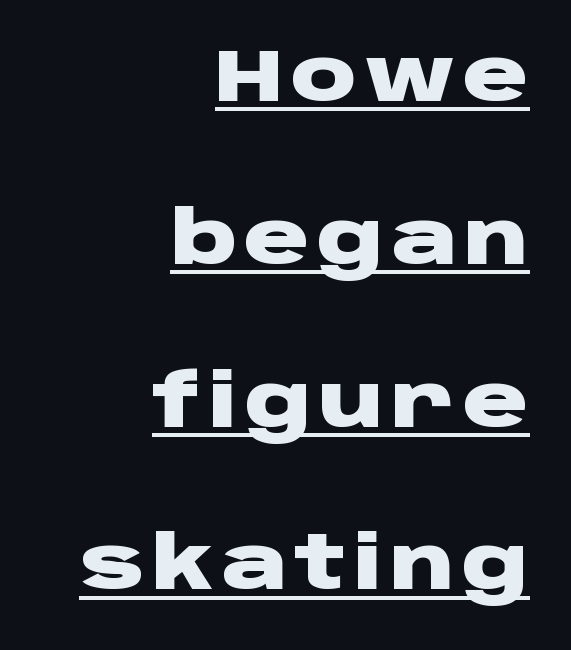
The image shows 73 px heavy, wide sans-serif type, upright; set right-aligned, loose line spacing (2.23x), underlined; low stroke contrast and a large x-height.
